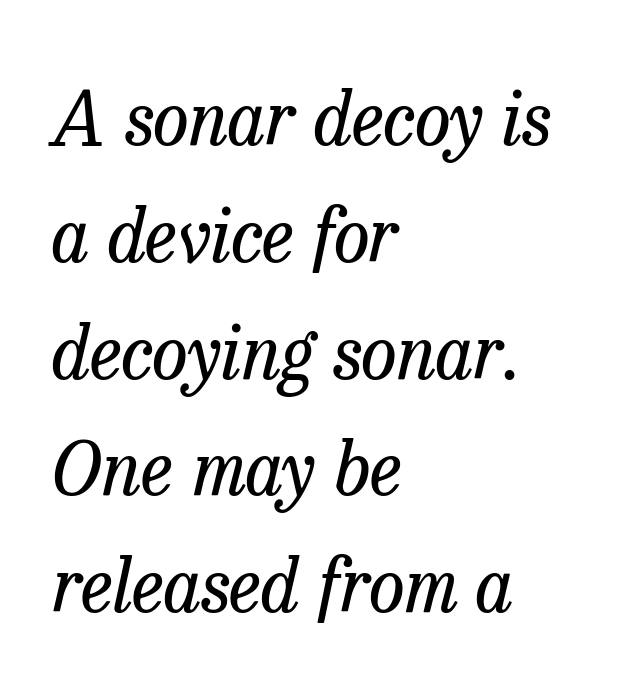
Q: Is the text bold? A: No.
Q: Is the text italic (slanted)? A: Yes, it leans right by about 13 degrees.
Q: Is the typeface a serif or a sans-serif typeface? A: Serif.
Q: Is the text underlined? A: No.
Q: How is the paragraph aligned? A: Left-aligned.
Q: Is the spacing between letters normal or unusually wide? A: Normal.
Q: Is the spacing between lines tight, normal or loose? A: Normal.
Q: Width (condensed, normal, or wide)? A: Normal.
Q: Stroke contrast? A: Low.
Q: x-height? A: Medium.
Q: Monospaced? A: No.
